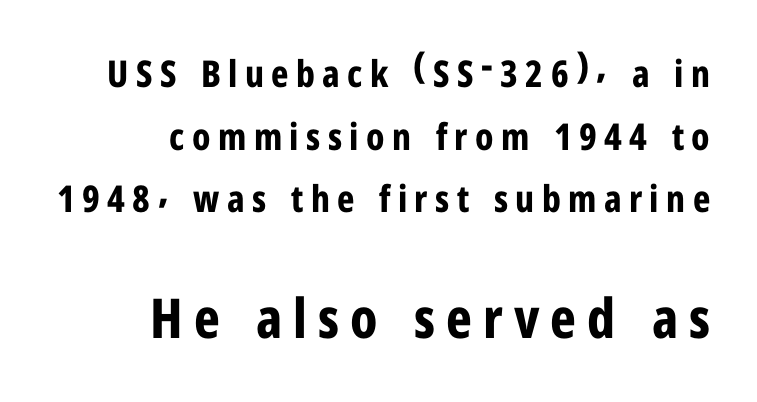
The image shows 55 px bold, condensed sans-serif type, upright; set right-aligned, normal line spacing (1.69x), unusually wide letter spacing (+0.2 em), not underlined; the second (bottom) block is 1.49x larger; low stroke contrast and a medium x-height.
